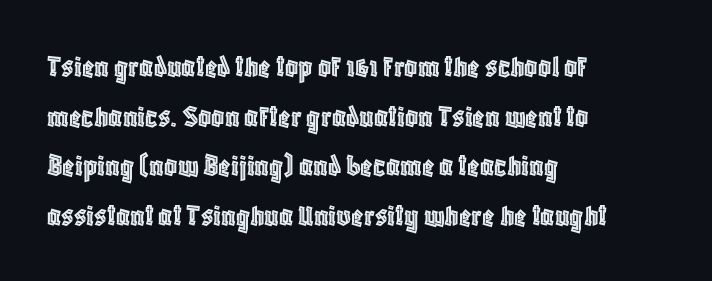
{"italic": "no", "width": "condensed", "x_height": "large", "monospaced": "no", "underline": "no", "align": "left", "line_spacing": "normal", "line_spacing_ratio": 1.55, "letter_spacing": "normal", "letter_spacing_em": 0.0, "glyph_px": 32}
